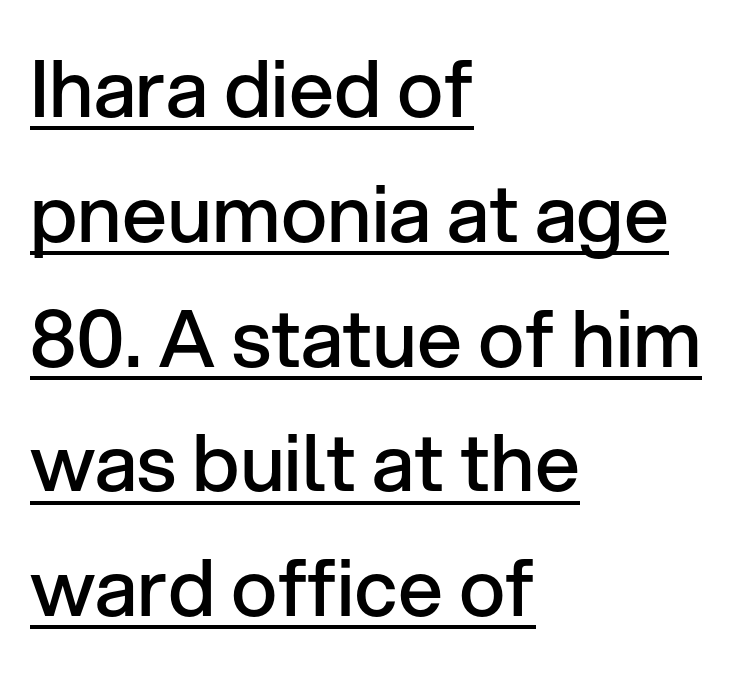
{"serif": "no", "italic": "no", "bold": "semi", "weight": "semibold", "width": "normal", "stroke_contrast": "low", "x_height": "medium", "monospaced": "no", "underline": "yes", "align": "left", "line_spacing": "normal", "line_spacing_ratio": 1.58, "letter_spacing": "normal", "letter_spacing_em": 0.0, "glyph_px": 79}
